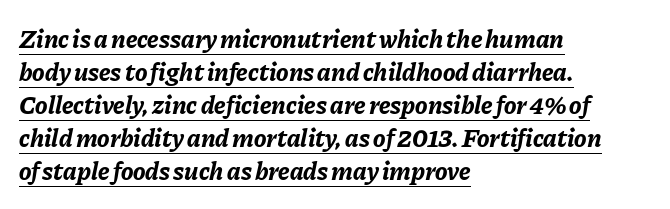
{"italic": "yes", "lean": "right", "slant_degrees": 11, "bold": "yes", "underline": "yes", "align": "left", "line_spacing": "normal", "line_spacing_ratio": 1.27, "letter_spacing": "normal", "letter_spacing_em": 0.0, "glyph_px": 26}
